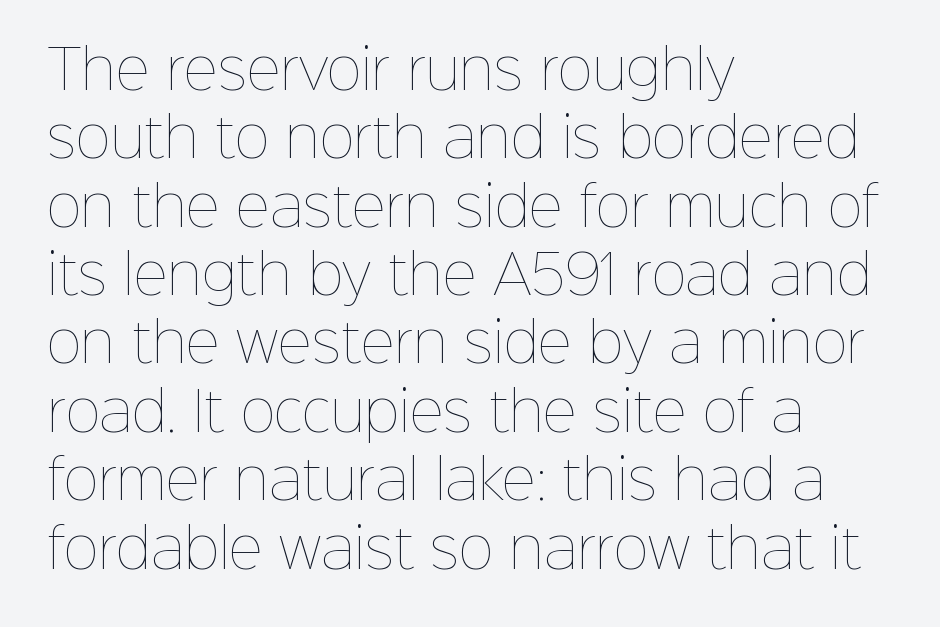
Q: Is the text bold? A: No.
Q: Is the text italic (slanted)? A: No, it is upright.
Q: Is the text underlined? A: No.
Q: How is the paragraph aligned? A: Left-aligned.
Q: Is the spacing between letters normal or unusually wide? A: Normal.
Q: Is the spacing between lines tight, normal or loose? A: Normal.
Q: Width (condensed, normal, or wide)? A: Normal.
Q: Stroke contrast? A: Low.
Q: x-height? A: Medium.
Q: Monospaced? A: No.
